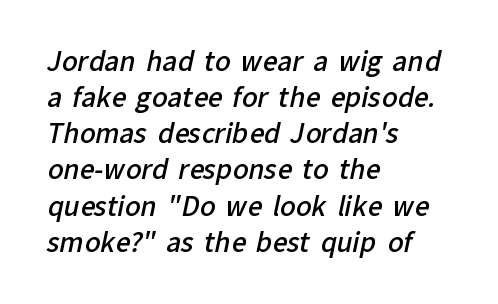
Look at the stroke-to-counter ratio: somewhat heavy, a semibold. No word sits above an underline. This sample is left-justified, so line endings fall wherever the words run out. Baseline-to-baseline distance is the conventional proportion of letter height.
